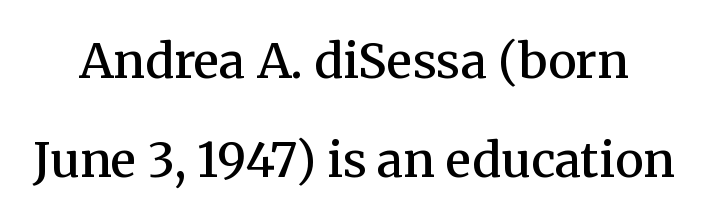
The image shows 48 px semibold serif type, upright; set loose line spacing (2.06x), normal letter spacing, not underlined; medium stroke contrast and a medium x-height.
